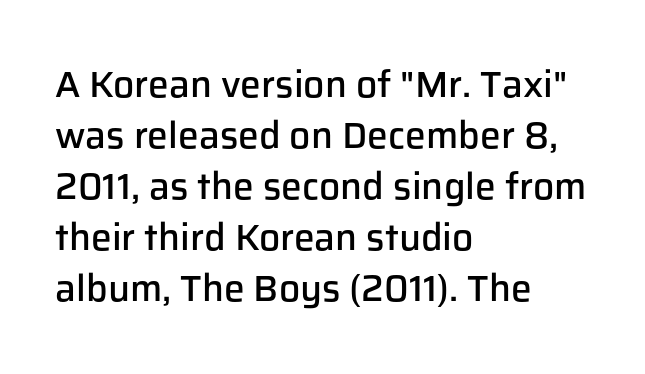
Q: Is the text bold? A: Semi-bold.
Q: Is the text italic (slanted)? A: No, it is upright.
Q: Is the typeface a serif or a sans-serif typeface? A: Sans-serif.
Q: Is the text underlined? A: No.
Q: How is the paragraph aligned? A: Left-aligned.
Q: Is the spacing between letters normal or unusually wide? A: Normal.
Q: Is the spacing between lines tight, normal or loose? A: Normal.
Q: Width (condensed, normal, or wide)? A: Normal.
Q: Stroke contrast? A: Low.
Q: x-height? A: Medium.
Q: Monospaced? A: No.
